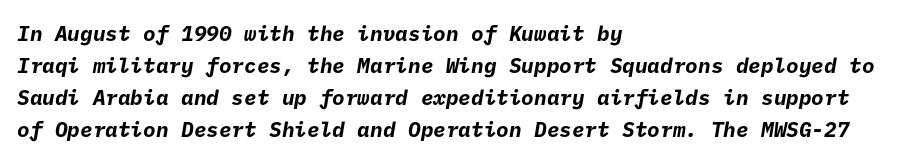
The image shows 21 px bold type; set left-aligned, normal line spacing (1.53x), normal letter spacing, not underlined.
